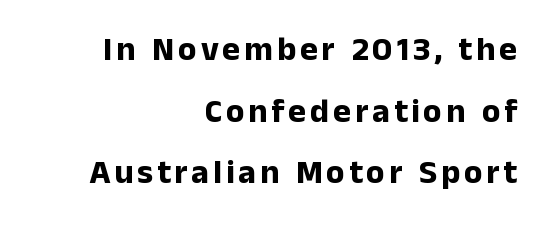
Q: Is the text bold? A: Yes.
Q: Is the text italic (slanted)? A: No, it is upright.
Q: Is the typeface a serif or a sans-serif typeface? A: Sans-serif.
Q: Is the text underlined? A: No.
Q: How is the paragraph aligned? A: Right-aligned.
Q: Width (condensed, normal, or wide)? A: Normal.
Q: Stroke contrast? A: Low.
Q: x-height? A: Medium.
Q: Monospaced? A: No.
